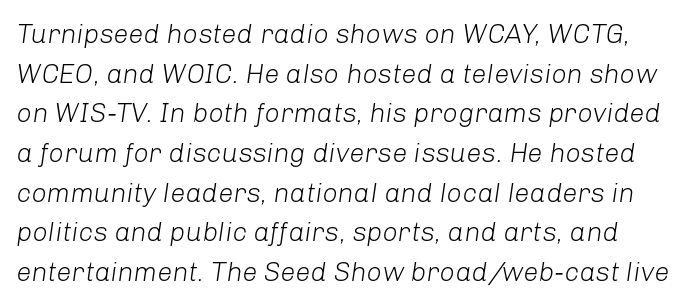
The image shows 27 px text type, italic (leaning right); set normal line spacing (1.47x), normal letter spacing, not underlined.
